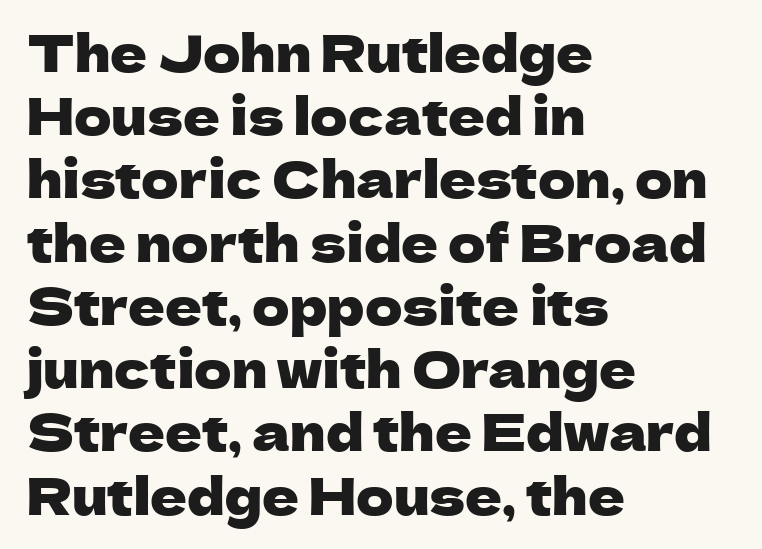
{"serif": "no", "italic": "no", "width": "normal", "stroke_contrast": "low", "x_height": "medium", "monospaced": "no", "underline": "no", "align": "left", "line_spacing_ratio": 1.24, "letter_spacing": "normal", "letter_spacing_em": 0.0, "glyph_px": 51}
